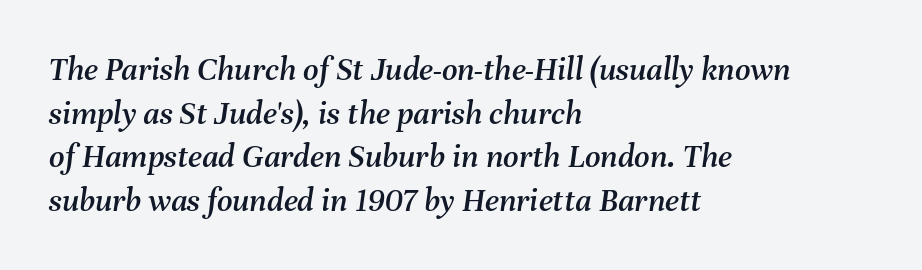
The image shows 34 px text type, italic (leaning right); set left-aligned, normal line spacing (1.28x), normal letter spacing, not underlined; medium stroke contrast and a medium x-height.
